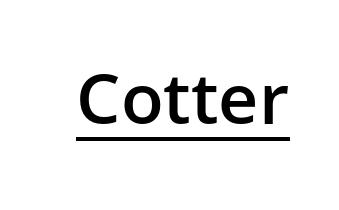
The letters are semibold — heavier than regular but short of a full bold. Every character sits straight up, as roman type does. Observe the ordinary spacing: letters are neighbours, not strangers. Check the space under the baseline: a stroke is drawn there. Looks like regular typesetting: each glyph gets only the width it needs. These lines are composed in type without serifs.
